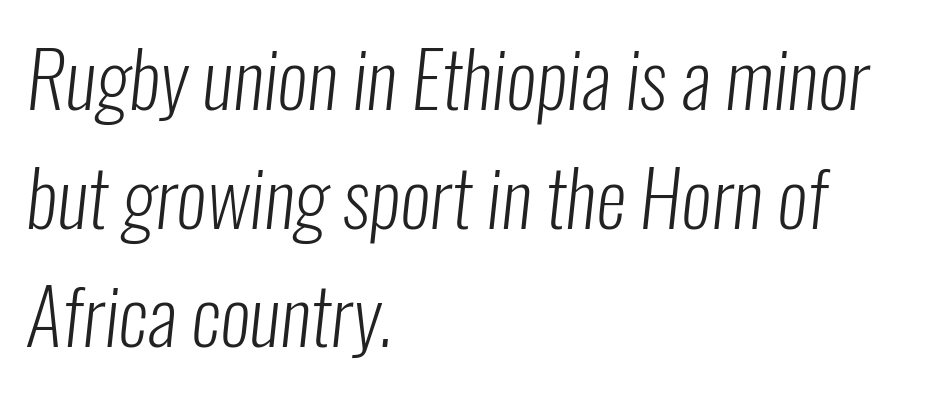
Looks like regular typesetting: each glyph gets only the width it needs. Baseline-to-baseline distance is the conventional proportion of letter height. This rendering leaves character spacing at its baseline value. Horizontal alignment here is leftward, the default for most running prose.
